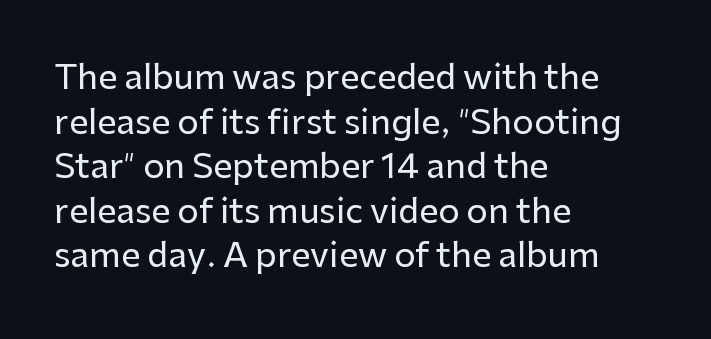
Q: Is the text italic (slanted)? A: No, it is upright.
Q: Is the typeface a serif or a sans-serif typeface? A: Sans-serif.
Q: Is the text underlined? A: No.
Q: How is the paragraph aligned? A: Left-aligned.
Q: Is the spacing between letters normal or unusually wide? A: Normal.
Q: Is the spacing between lines tight, normal or loose? A: Normal.
Q: Width (condensed, normal, or wide)? A: Normal.
Q: Stroke contrast? A: Low.
Q: x-height? A: Medium.
Q: Monospaced? A: No.
